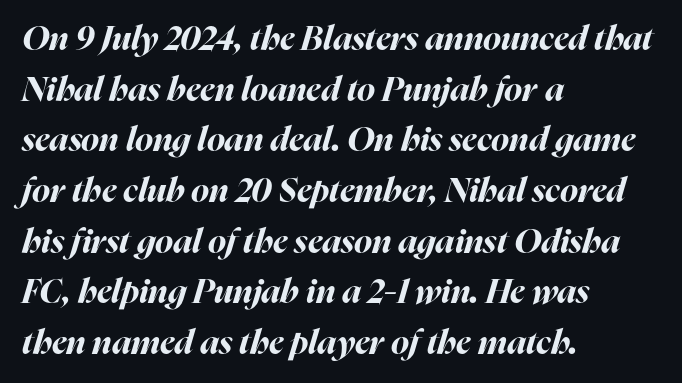
The gaps between neighbouring characters are ordinary and unremarkable. Typographic density is high because the face is bold. The space between consecutive lines is moderate. Is this a fixed-width face? No — the glyphs have proportional, varying widths. Has an underline been added? It has not.
